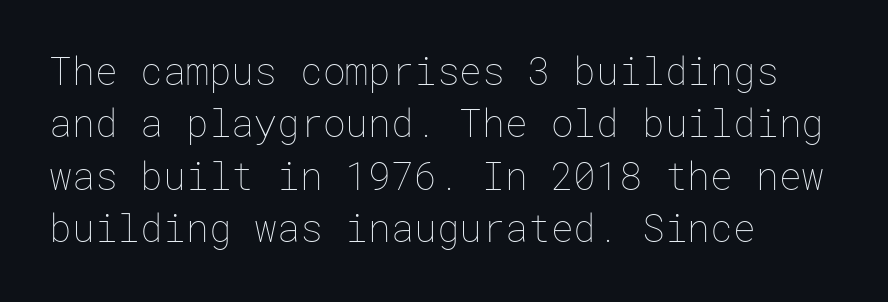
Q: Is the text bold? A: No.
Q: Is the text italic (slanted)? A: No, it is upright.
Q: Is the text underlined? A: No.
Q: How is the paragraph aligned? A: Left-aligned.
Q: Is the spacing between letters normal or unusually wide? A: Normal.
Q: Is the spacing between lines tight, normal or loose? A: Normal.
Q: Width (condensed, normal, or wide)? A: Normal.
Q: Stroke contrast? A: Low.
Q: x-height? A: Medium.
